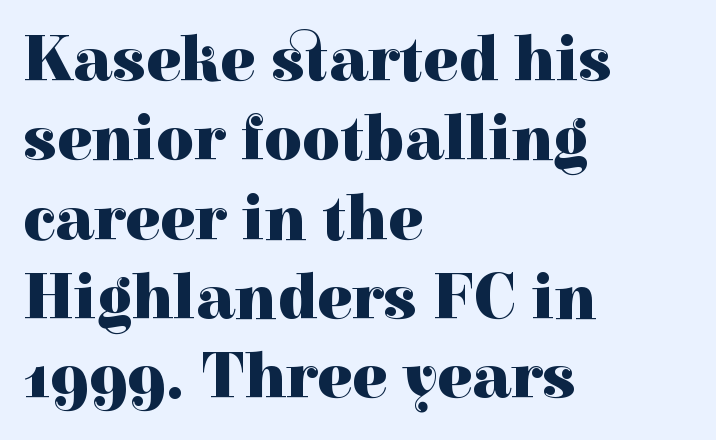
Q: Is the text bold? A: Yes.
Q: Is the text italic (slanted)? A: No, it is upright.
Q: Is the typeface a serif or a sans-serif typeface? A: Serif.
Q: Is the text underlined? A: No.
Q: How is the paragraph aligned? A: Left-aligned.
Q: Is the spacing between letters normal or unusually wide? A: Normal.
Q: Width (condensed, normal, or wide)? A: Normal.
Q: x-height? A: Medium.
Q: Monospaced? A: No.
